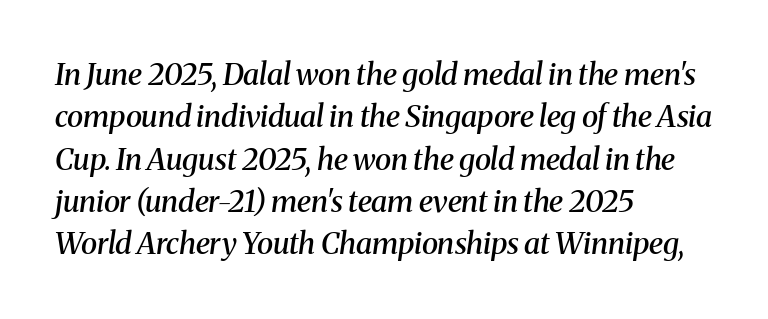
The image shows 30 px semibold serif type, italic (leaning right); set left-aligned, normal line spacing (1.41x), normal letter spacing, not underlined; medium stroke contrast and a medium x-height.
